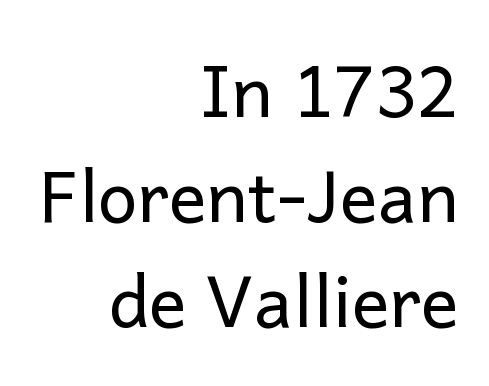
Q: Is the text bold? A: No.
Q: Is the text italic (slanted)? A: No, it is upright.
Q: Is the typeface a serif or a sans-serif typeface? A: Sans-serif.
Q: Is the text underlined? A: No.
Q: How is the paragraph aligned? A: Right-aligned.
Q: Is the spacing between letters normal or unusually wide? A: Normal.
Q: Is the spacing between lines tight, normal or loose? A: Normal.
Q: Width (condensed, normal, or wide)? A: Normal.
Q: Stroke contrast? A: Low.
Q: x-height? A: Medium.
Q: Monospaced? A: No.
